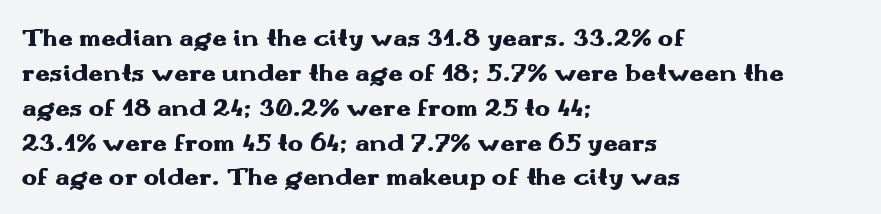
The image shows 26 px bold type, upright; set left-aligned, normal line spacing (1.34x), normal letter spacing, not underlined.
